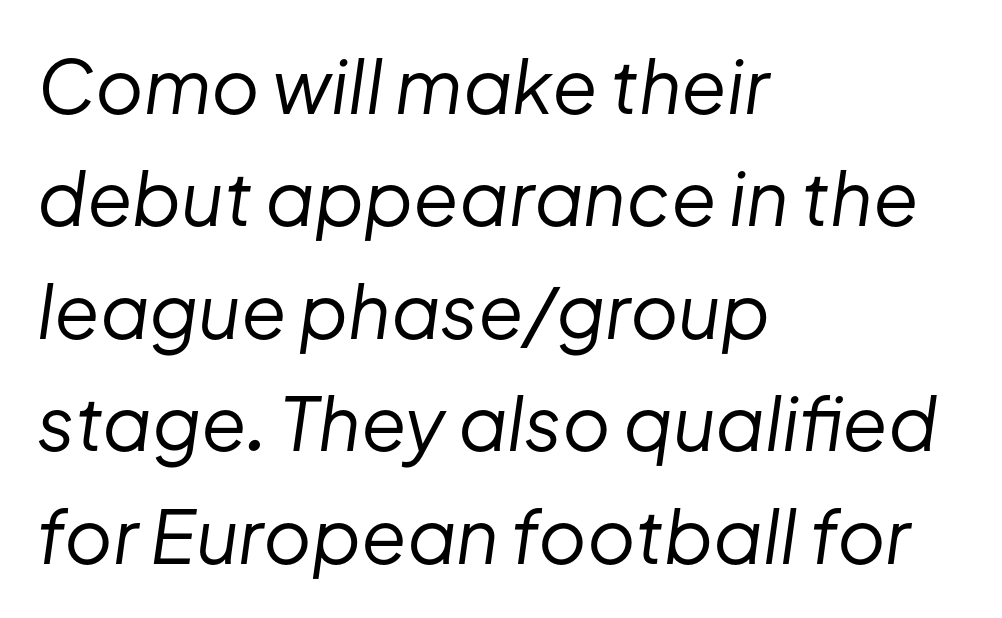
Q: Is the text bold? A: No.
Q: Is the text italic (slanted)? A: Yes, it leans right by about 8 degrees.
Q: Is the text underlined? A: No.
Q: How is the paragraph aligned? A: Left-aligned.
Q: Is the spacing between letters normal or unusually wide? A: Normal.
Q: Is the spacing between lines tight, normal or loose? A: Normal.
Q: Width (condensed, normal, or wide)? A: Normal.
Q: Stroke contrast? A: Low.
Q: x-height? A: Medium.
Q: Monospaced? A: No.
